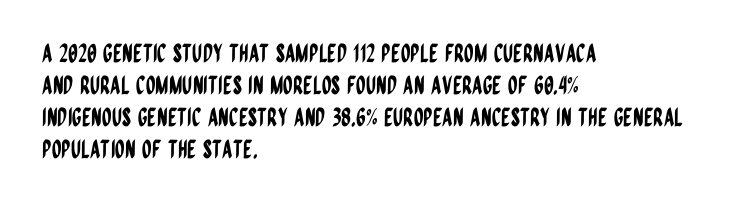
Summary of vertical rhythm: regular, with standard interline spacing. The string is rendered with underlining switched off. This rendering uses left alignment, leaving the right contour irregular. The lettering stays uniformly vertical, giving the passage a roman look. The horizontal fit of the characters is conventional and even.
